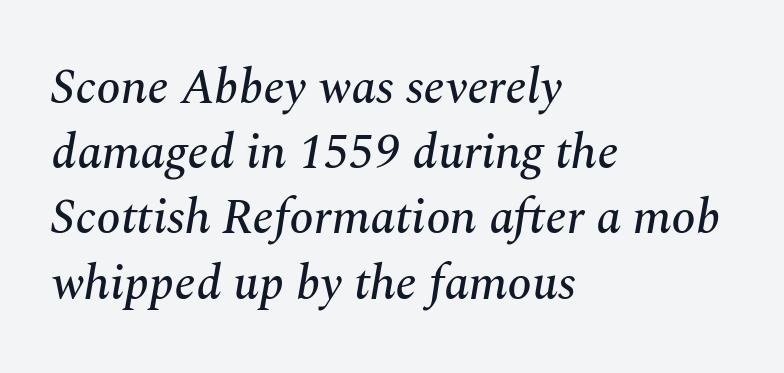
Q: Is the text italic (slanted)? A: Yes, it leans right by about 10 degrees.
Q: Is the typeface a serif or a sans-serif typeface? A: Serif.
Q: Is the text underlined? A: No.
Q: How is the paragraph aligned? A: Left-aligned.
Q: Is the spacing between letters normal or unusually wide? A: Normal.
Q: Is the spacing between lines tight, normal or loose? A: Normal.
Q: Width (condensed, normal, or wide)? A: Normal.
Q: Stroke contrast? A: Medium.
Q: x-height? A: Medium.
Q: Monospaced? A: No.
